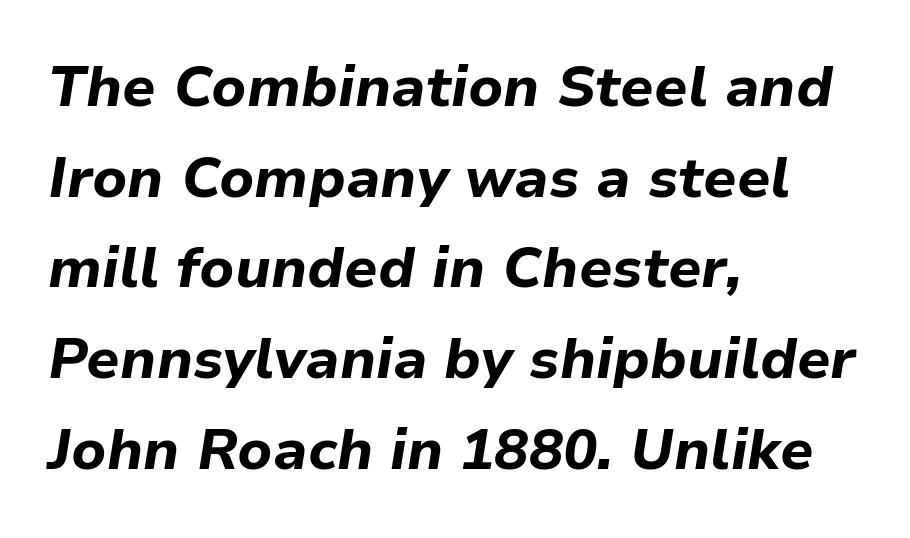
Q: Is the text bold? A: Yes.
Q: Is the text italic (slanted)? A: Yes, it leans right by about 9 degrees.
Q: Is the text underlined? A: No.
Q: How is the paragraph aligned? A: Left-aligned.
Q: Is the spacing between letters normal or unusually wide? A: Normal.
Q: Is the spacing between lines tight, normal or loose? A: Normal.
Q: Width (condensed, normal, or wide)? A: Normal.
Q: Stroke contrast? A: Low.
Q: x-height? A: Medium.
Q: Monospaced? A: No.
